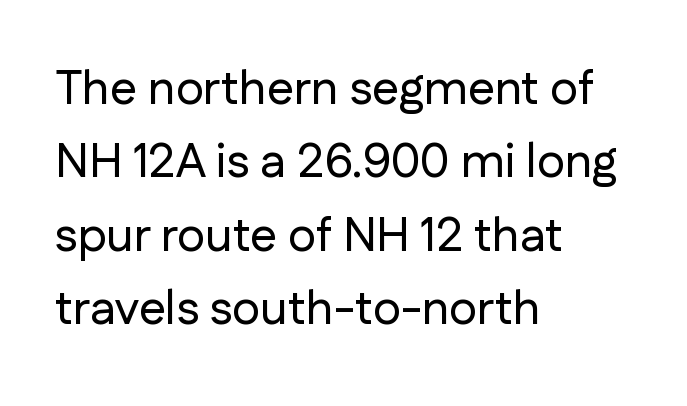
The image shows 48 px sans-serif type, upright; set left-aligned, normal line spacing (1.53x), normal letter spacing, not underlined; low stroke contrast and a medium x-height.
